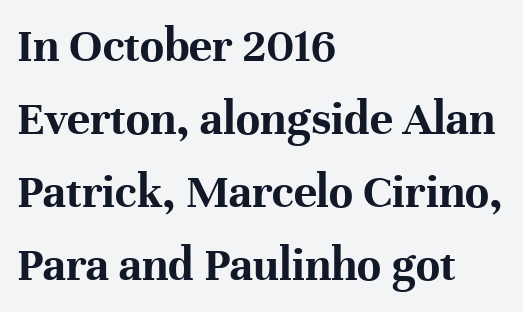
{"serif": "yes", "italic": "no", "bold": "yes", "weight": "bold", "width": "normal", "stroke_contrast": "high", "x_height": "medium", "monospaced": "no", "underline": "no", "align": "left", "line_spacing": "normal", "line_spacing_ratio": 1.49, "letter_spacing": "normal", "letter_spacing_em": 0.0, "glyph_px": 49}
